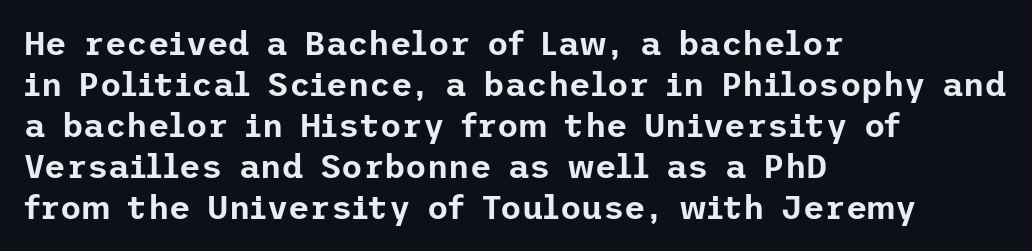
Q: Is the text italic (slanted)? A: No, it is upright.
Q: Is the typeface a serif or a sans-serif typeface? A: Sans-serif.
Q: Is the text underlined? A: No.
Q: How is the paragraph aligned? A: Left-aligned.
Q: Is the spacing between letters normal or unusually wide? A: Normal.
Q: Width (condensed, normal, or wide)? A: Normal.
Q: Stroke contrast? A: Low.
Q: x-height? A: Medium.
